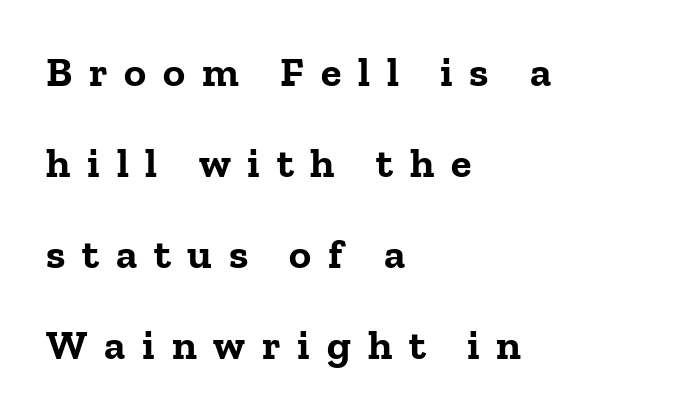
Glance below the letters and you will spot only blank space. Weight check: bold — yes, fully. The lettering stays uniformly vertical, giving the passage a roman look. Line starts are locked; line ends wander.
